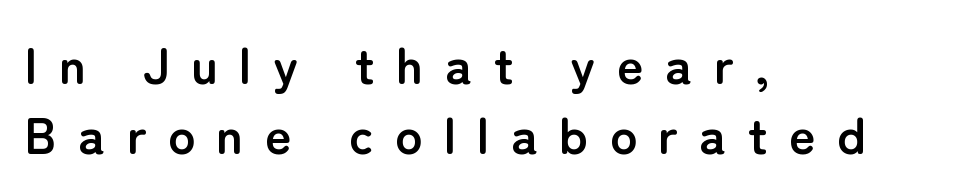
The image shows 51 px semibold sans-serif type, upright; set left-aligned, normal line spacing (1.38x), unusually wide letter spacing (+0.42 em), not underlined; low stroke contrast and a medium x-height.
